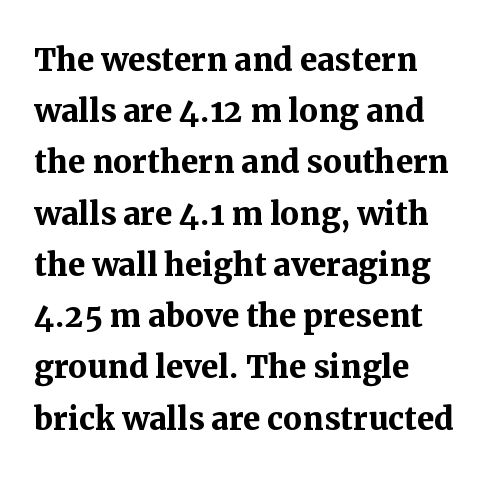
The image shows 42 px semibold serif type, upright; set left-aligned, line spacing 1.22x, normal letter spacing, not underlined; medium stroke contrast and a medium x-height.
